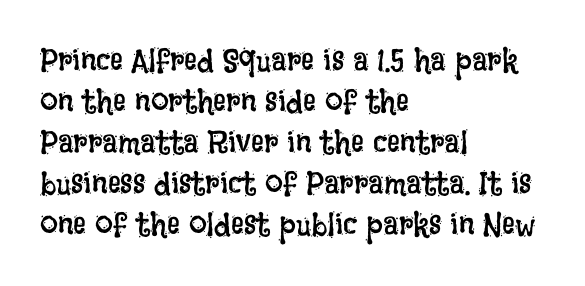
Teacher's note: observe the even left margin — that is flush-left alignment. Is there much room between lines? A standard amount, neither cramped nor airy. Characters remain perfectly vertical along every line. Is the type heavy? It reads as light-to-regular instead. Nobody touched the tracking dial on this one. Is this a fixed-width face? No — the glyphs have proportional, varying widths.
